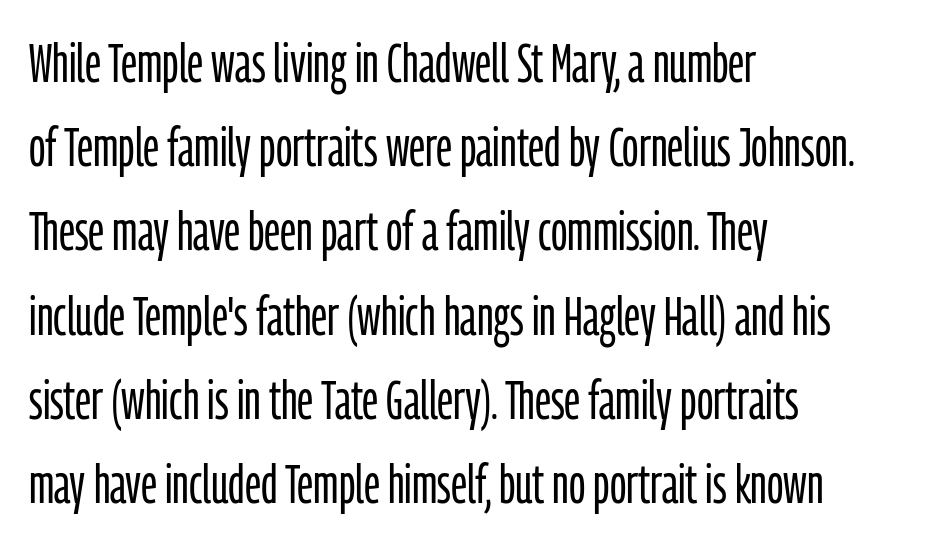
{"serif": "no", "italic": "no", "bold": "no", "weight": "light", "width": "condensed", "stroke_contrast": "low", "x_height": "medium", "monospaced": "no", "underline": "no", "align": "left", "line_spacing": "normal", "line_spacing_ratio": 1.56, "letter_spacing": "normal", "letter_spacing_em": 0.0, "glyph_px": 54}
